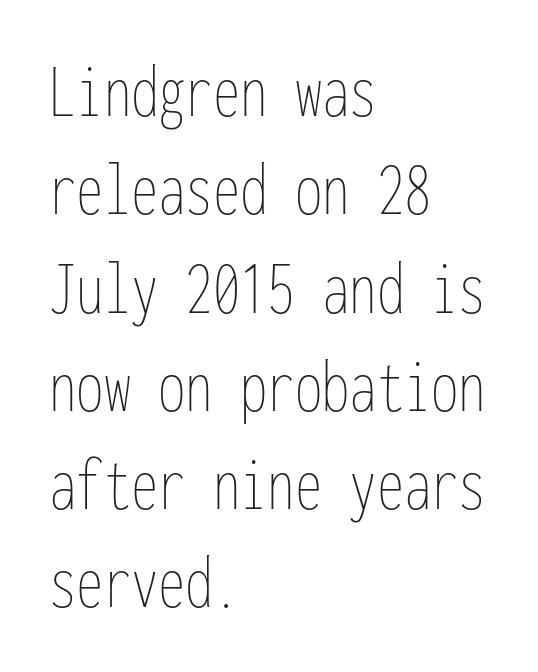
Q: Is the text bold? A: No.
Q: Is the text italic (slanted)? A: No, it is upright.
Q: Is the text underlined? A: No.
Q: How is the paragraph aligned? A: Left-aligned.
Q: Is the spacing between letters normal or unusually wide? A: Normal.
Q: Is the spacing between lines tight, normal or loose? A: Normal.
Q: Width (condensed, normal, or wide)? A: Condensed.
Q: Stroke contrast? A: Low.
Q: x-height? A: Medium.
Q: Monospaced? A: Yes.
